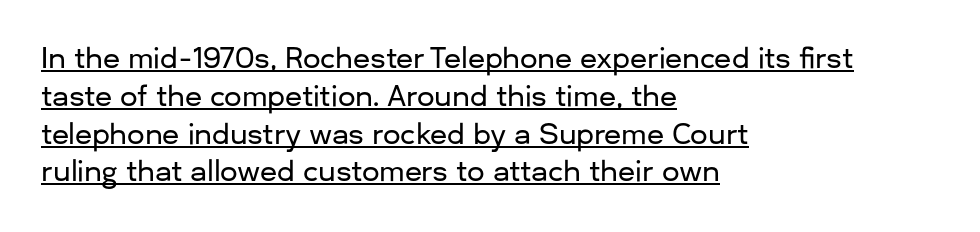
{"serif": "no", "italic": "no", "width": "normal", "stroke_contrast": "low", "x_height": "medium", "monospaced": "no", "underline": "yes", "align": "left", "line_spacing": "normal", "line_spacing_ratio": 1.35, "letter_spacing": "normal", "letter_spacing_em": 0.0, "glyph_px": 28}
